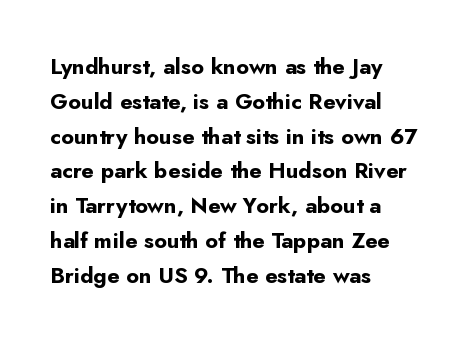
One-word summary of the alignment: left. Characters remain perfectly vertical along every line. Words float on clear page, feet unadorned. Look at the tracking — it's just the regular setting, nothing added.
